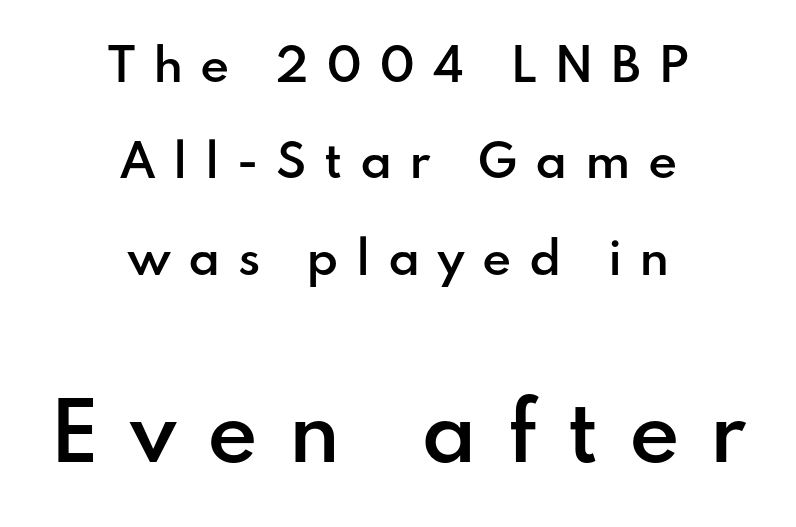
One-word summary of the alignment: center. A roman cut, with each character standing at attention. Interline gaps are noticeably wide in this sample. A typesetter would call this heavily tracked-out type. These lines are rendered in a variable-pitch font.
